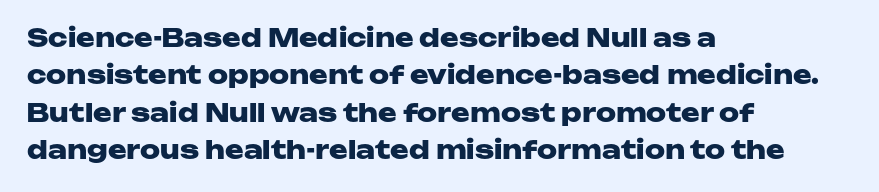
Baseline-to-baseline distance is the conventional proportion of letter height. The typesetter chose a ragged-right arrangement here. The zone under the glyphs is completely vacant. Typesetter's note: full bold, strokes at maximum text heaviness. In terms of posture, this sample is upright. The horizontal fit of the characters is conventional and even.
